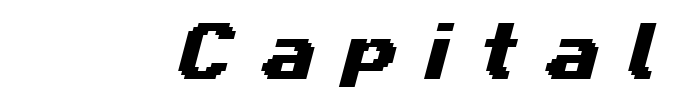
The image shows 63 px wide sans-serif type; set unusually wide letter spacing (+0.44 em), not underlined; medium stroke contrast and a medium x-height.
